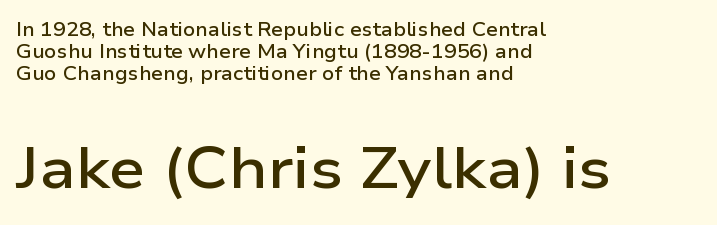
Q: Is the text bold? A: Semi-bold.
Q: Is the text italic (slanted)? A: No, it is upright.
Q: Is the typeface a serif or a sans-serif typeface? A: Sans-serif.
Q: Is the text underlined? A: No.
Q: How is the paragraph aligned? A: Left-aligned.
Q: Is the spacing between letters normal or unusually wide? A: Normal.
Q: Which block of text is set in a larger size, the first (top) or the second (bottom)? A: The second (bottom) one.
Q: Width (condensed, normal, or wide)? A: Wide.
Q: Stroke contrast? A: Low.
Q: x-height? A: Medium.
Q: Monospaced? A: No.
